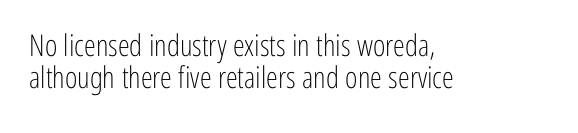
{"serif": "no", "italic": "no", "bold": "no", "weight": "light", "width": "condensed", "stroke_contrast": "low", "x_height": "medium", "monospaced": "no", "underline": "no", "align": "left", "line_spacing": "tight", "line_spacing_ratio": 1.08, "letter_spacing": "normal", "letter_spacing_em": 0.0, "glyph_px": 30}
